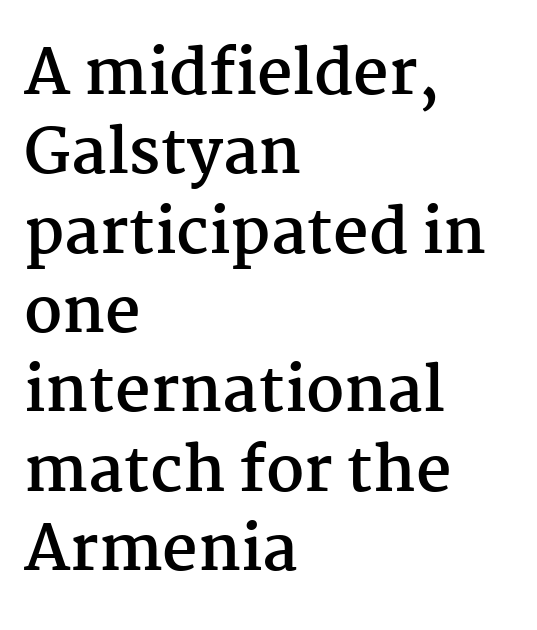
Q: Is the text bold? A: Yes.
Q: Is the text italic (slanted)? A: No, it is upright.
Q: Is the typeface a serif or a sans-serif typeface? A: Serif.
Q: Is the text underlined? A: No.
Q: How is the paragraph aligned? A: Left-aligned.
Q: Is the spacing between letters normal or unusually wide? A: Normal.
Q: Is the spacing between lines tight, normal or loose? A: Normal.
Q: Width (condensed, normal, or wide)? A: Normal.
Q: Stroke contrast? A: Medium.
Q: x-height? A: Medium.
Q: Monospaced? A: No.
